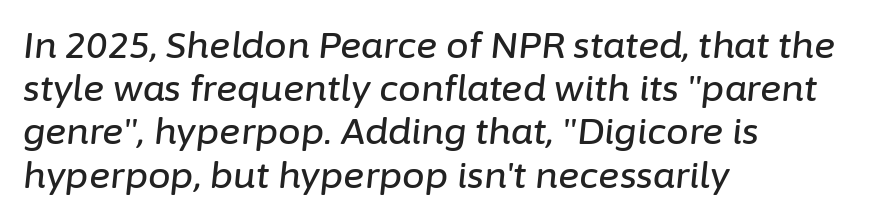
Reading down the block, your eye returns to a fixed left position each line. This rendering leaves character spacing at its baseline value. You could not count columns in this text — the font is proportionally spaced. No word sits above an underline. You can tell it's italic because the verticals aren't actually vertical.
